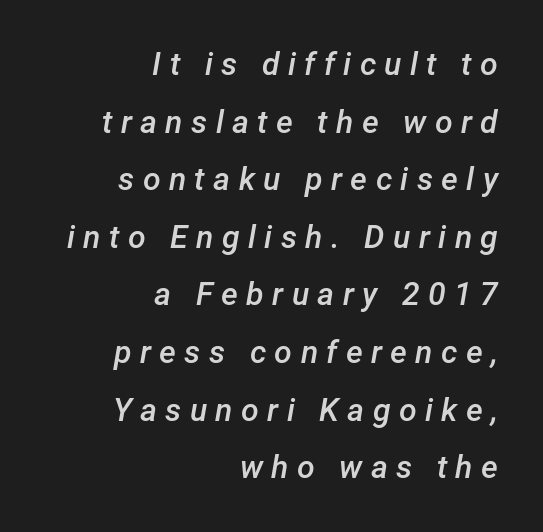
Q: Is the text bold? A: Semi-bold.
Q: Is the text italic (slanted)? A: Yes, it leans right by about 12 degrees.
Q: Is the text underlined? A: No.
Q: How is the paragraph aligned? A: Right-aligned.
Q: Is the spacing between letters normal or unusually wide? A: Unusually wide.
Q: Width (condensed, normal, or wide)? A: Normal.
Q: Stroke contrast? A: Low.
Q: x-height? A: Medium.
Q: Monospaced? A: No.
